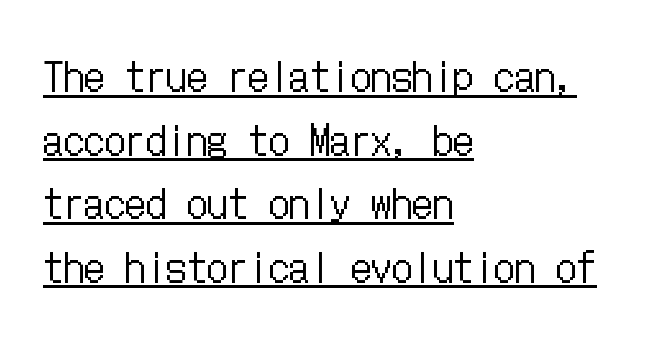
{"italic": "no", "bold": "no", "weight": "regular", "width": "condensed", "stroke_contrast": "low", "x_height": "medium", "underline": "yes", "align": "left", "line_spacing": "normal", "line_spacing_ratio": 1.55, "letter_spacing": "normal", "letter_spacing_em": 0.0, "glyph_px": 41}
